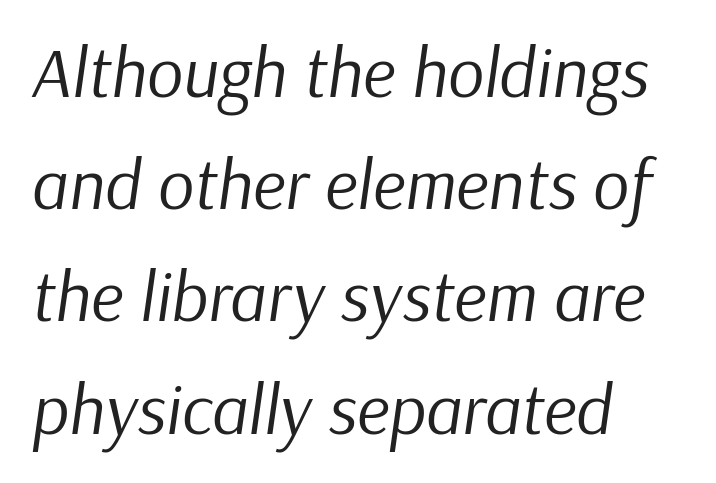
Q: Is the text bold? A: No.
Q: Is the text italic (slanted)? A: Yes, it leans right by about 9 degrees.
Q: Is the text underlined? A: No.
Q: How is the paragraph aligned? A: Left-aligned.
Q: Is the spacing between letters normal or unusually wide? A: Normal.
Q: Is the spacing between lines tight, normal or loose? A: Normal.
Q: Width (condensed, normal, or wide)? A: Normal.
Q: Stroke contrast? A: Low.
Q: x-height? A: Medium.
Q: Monospaced? A: No.
